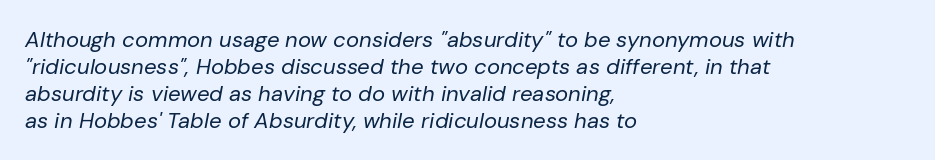
Q: Is the text bold? A: No.
Q: Is the text italic (slanted)? A: Yes, it leans right by about 10 degrees.
Q: Is the text underlined? A: No.
Q: How is the paragraph aligned? A: Left-aligned.
Q: Is the spacing between letters normal or unusually wide? A: Normal.
